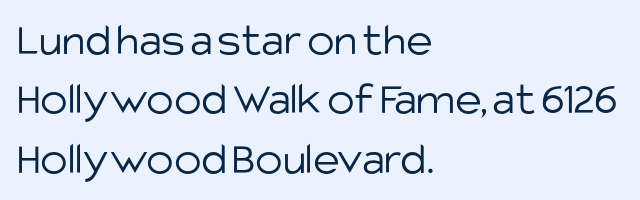
{"serif": "no", "italic": "no", "bold": "no", "weight": "light", "width": "normal", "stroke_contrast": "low", "x_height": "large", "monospaced": "no", "underline": "no", "align": "left", "line_spacing": "normal", "line_spacing_ratio": 1.29, "letter_spacing": "normal", "letter_spacing_em": 0.0, "glyph_px": 46}
